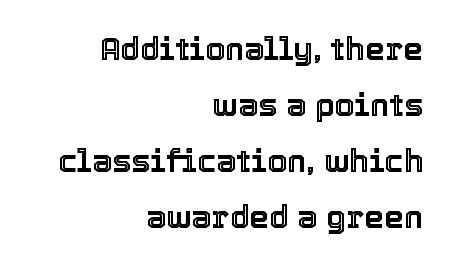
{"italic": "no", "width": "normal", "x_height": "medium", "monospaced": "no", "underline": "no", "align": "right", "line_spacing_ratio": 1.75, "letter_spacing": "normal", "letter_spacing_em": 0.0, "glyph_px": 32}
